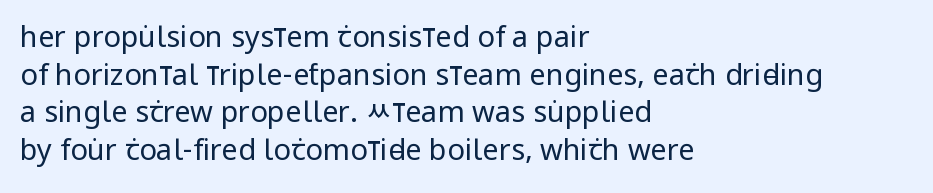
The image shows 29 px regular-weight, condensed sans-serif type, upright; set left-aligned, normal line spacing (1.3x), normal letter spacing, not underlined; low stroke contrast and a large x-height.
